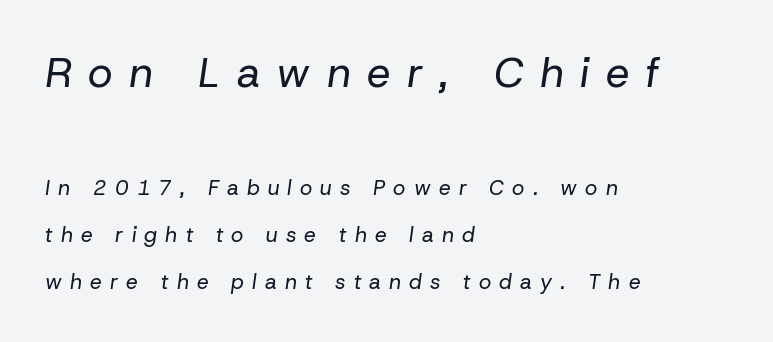
The image shows 42 px regular-weight type, italic (leaning right); set left-aligned, loose line spacing (2.26x), unusually wide letter spacing (+0.39 em), not underlined; the first (top) block is 2.0x larger; low stroke contrast and a medium x-height.
